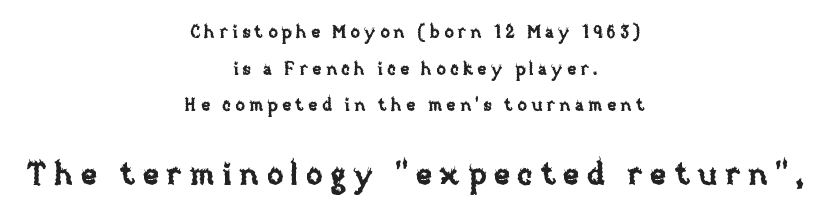
The image shows 30 px text type, upright; set centered, loose line spacing (2.16x), unusually wide letter spacing (+0.25 em), not underlined; the second (bottom) block is 1.76x larger; low stroke contrast and a large x-height.
